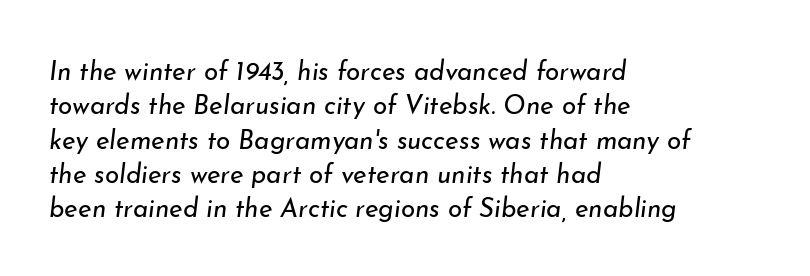
Typeset ragged right — the left edge is the straight one. The space directly below the letters is spotless. Compared with ordinary roman type, these characters are visibly tilted. The weight tops out at a normal text grade. Line spacing here is normal. What stands out about the letter spacing? Nothing — it is the standard amount.
